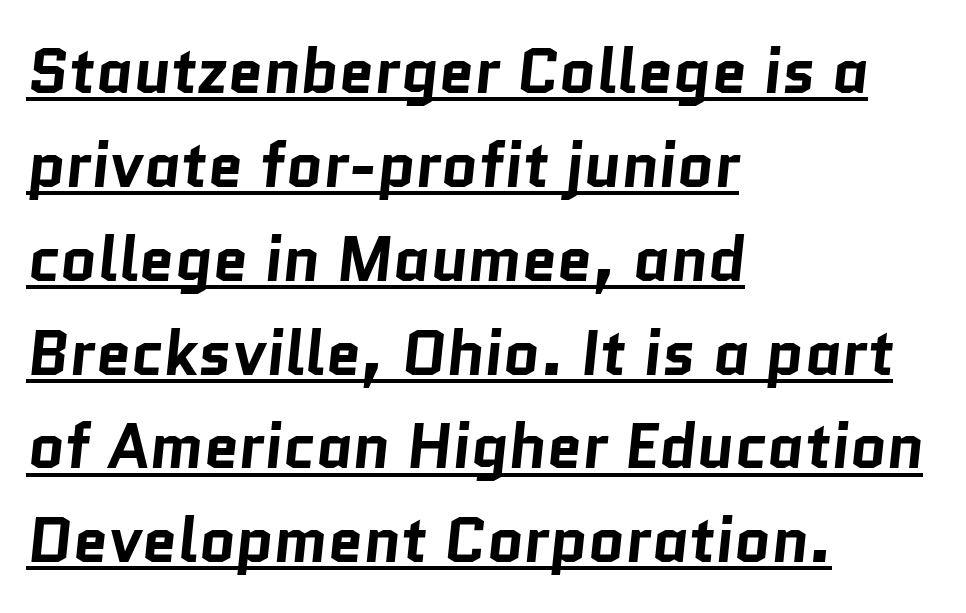
Q: Is the text bold? A: Yes.
Q: Is the typeface a serif or a sans-serif typeface? A: Sans-serif.
Q: Is the text underlined? A: Yes.
Q: How is the paragraph aligned? A: Left-aligned.
Q: Is the spacing between letters normal or unusually wide? A: Normal.
Q: Is the spacing between lines tight, normal or loose? A: Normal.
Q: Width (condensed, normal, or wide)? A: Normal.
Q: Stroke contrast? A: Low.
Q: x-height? A: Medium.
Q: Monospaced? A: No.
